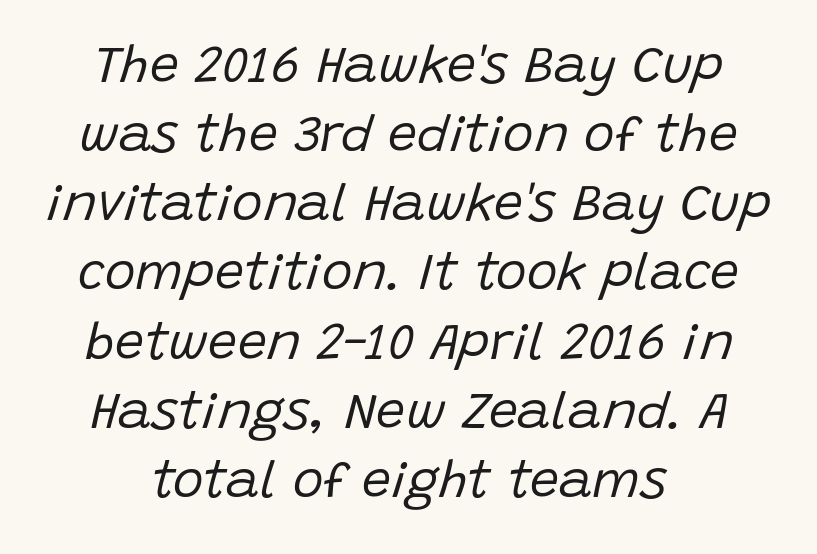
Q: Is the text bold? A: No.
Q: Is the text italic (slanted)? A: Yes, it leans right by about 15 degrees.
Q: Is the text underlined? A: No.
Q: Is the spacing between letters normal or unusually wide? A: Normal.
Q: Is the spacing between lines tight, normal or loose? A: Normal.
Q: Width (condensed, normal, or wide)? A: Normal.
Q: Stroke contrast? A: Low.
Q: x-height? A: Large.
Q: Monospaced? A: No.
